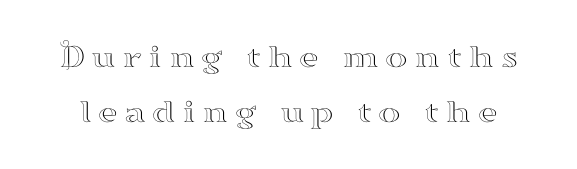
Q: Is the text italic (slanted)? A: No, it is upright.
Q: Is the typeface a serif or a sans-serif typeface? A: Serif.
Q: Is the text underlined? A: No.
Q: Is the spacing between lines tight, normal or loose? A: Normal.
Q: Width (condensed, normal, or wide)? A: Wide.
Q: Stroke contrast? A: High.
Q: x-height? A: Small.
Q: Monospaced? A: No.
